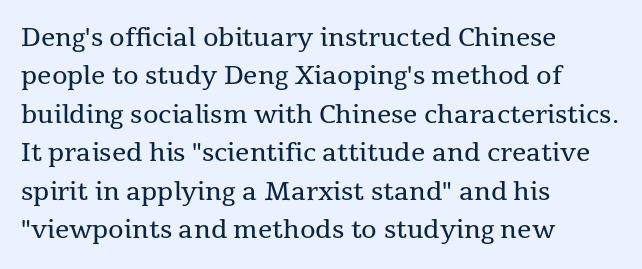
The image shows 25 px text type, upright; set left-aligned, normal line spacing (1.54x), normal letter spacing, not underlined.
